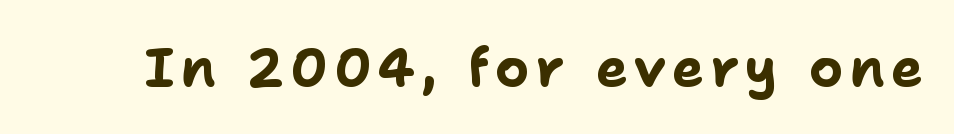
The image shows 53 px bold sans-serif type, upright; set not underlined; low stroke contrast and a medium x-height.
